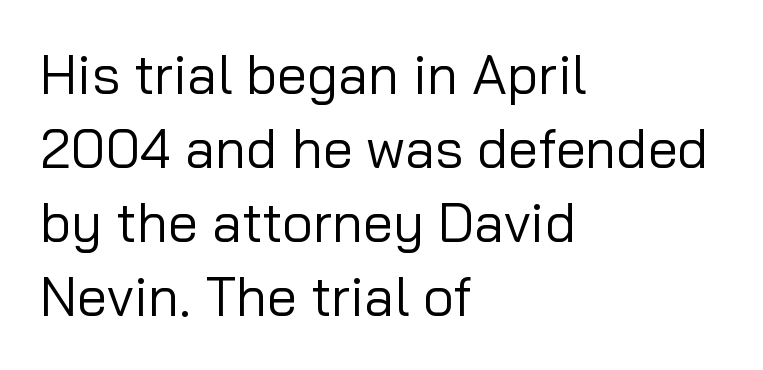
Q: Is the text bold? A: No.
Q: Is the text italic (slanted)? A: No, it is upright.
Q: Is the typeface a serif or a sans-serif typeface? A: Sans-serif.
Q: Is the text underlined? A: No.
Q: How is the paragraph aligned? A: Left-aligned.
Q: Is the spacing between letters normal or unusually wide? A: Normal.
Q: Is the spacing between lines tight, normal or loose? A: Normal.
Q: Width (condensed, normal, or wide)? A: Normal.
Q: Stroke contrast? A: Low.
Q: x-height? A: Medium.
Q: Monospaced? A: No.
